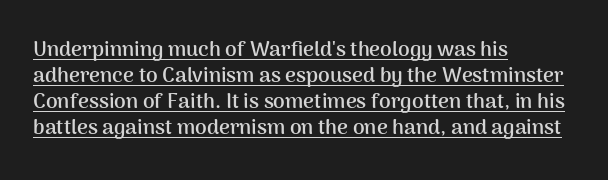
Q: Is the text bold? A: Yes.
Q: Is the text italic (slanted)? A: No, it is upright.
Q: Is the text underlined? A: Yes.
Q: How is the paragraph aligned? A: Left-aligned.
Q: Is the spacing between letters normal or unusually wide? A: Normal.
